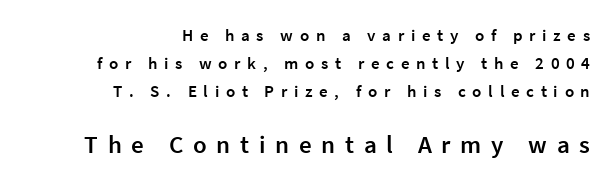
Clear beneath every line of the passage. Each line ends at the same right margin while the left side varies. The tracking reads as deliberately expanded to a designer's eye. The more generous point size was reserved for the lower chunk. Interline gaps are of average width in this sample.
